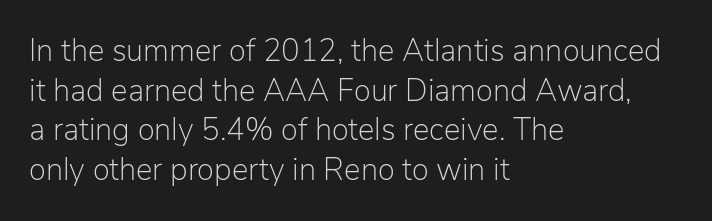
Q: Is the text bold? A: No.
Q: Is the text italic (slanted)? A: No, it is upright.
Q: Is the typeface a serif or a sans-serif typeface? A: Sans-serif.
Q: Is the text underlined? A: No.
Q: How is the paragraph aligned? A: Left-aligned.
Q: Is the spacing between letters normal or unusually wide? A: Normal.
Q: Is the spacing between lines tight, normal or loose? A: Normal.
Q: Width (condensed, normal, or wide)? A: Normal.
Q: Stroke contrast? A: Low.
Q: x-height? A: Medium.
Q: Monospaced? A: No.
